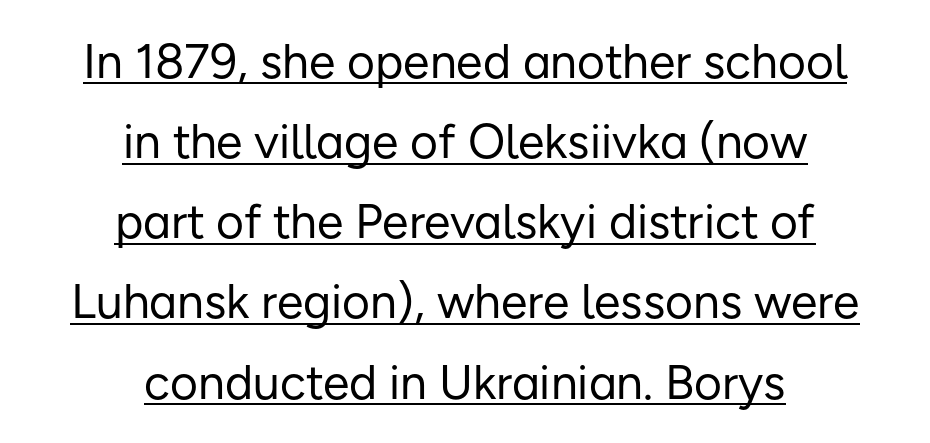
The image shows 48 px regular-weight sans-serif type, upright; set centered, normal line spacing (1.67x), normal letter spacing, underlined; low stroke contrast and a medium x-height.
